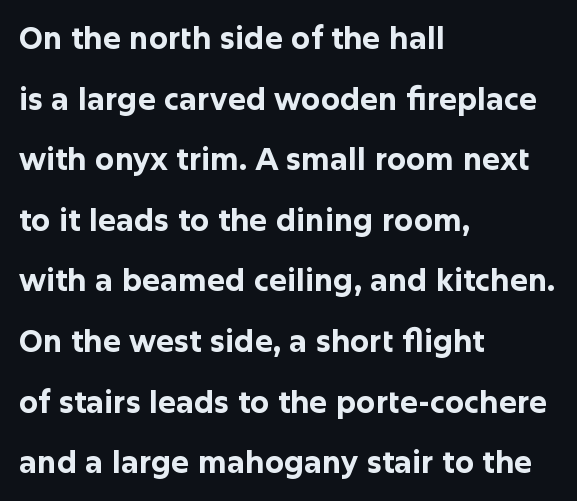
Visually the block forms a straight wall on the left and a jagged coastline on the right. Type without underlining. The gaps between neighbouring characters are ordinary and unremarkable. Posture: straight, roman, zero tilt. Does the type have serifs? No, each stem ends abruptly.
